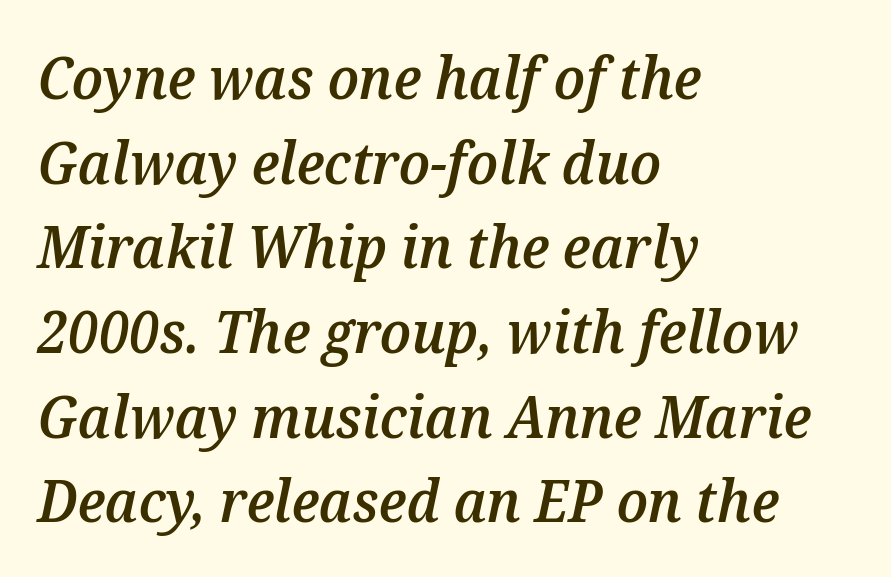
The image shows 58 px semibold type, italic (leaning right); set left-aligned, normal line spacing (1.46x), normal letter spacing, not underlined; medium stroke contrast and a medium x-height.
